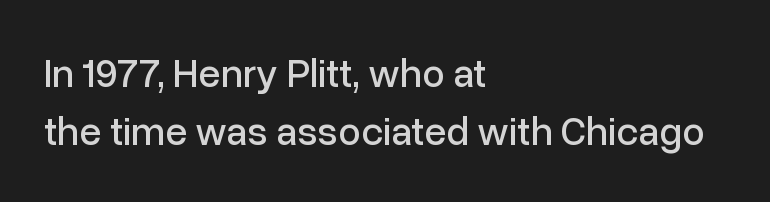
Decoration check: the copy has no underline. The specimen reads as upright at a glance. These lines are composed in type without serifs. A typesetter would call this zero additional tracking. Notice how descenders clear the ascenders below comfortably — that's standard leading. Compared with a centered layout, this one pins lines to the left instead.
